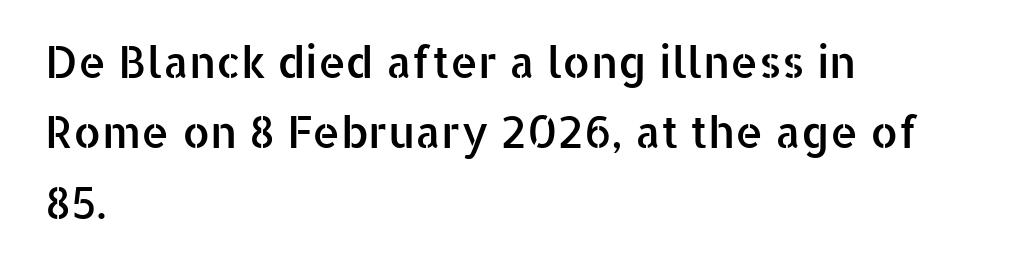
The image shows 44 px sans-serif type, upright; set left-aligned, normal line spacing (1.6x), normal letter spacing, not underlined; low stroke contrast and a medium x-height.
